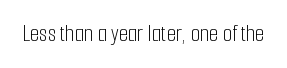
Q: Is the text bold? A: No.
Q: Is the text italic (slanted)? A: No, it is upright.
Q: Is the text underlined? A: No.
Q: Is the spacing between letters normal or unusually wide? A: Normal.
